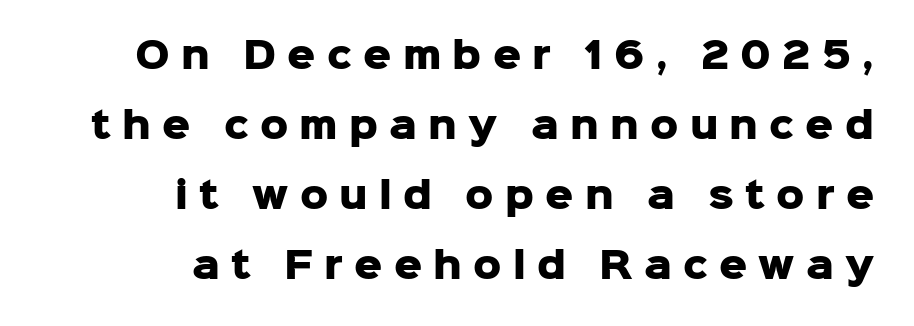
The image shows 35 px heavy sans-serif type, upright; set right-aligned, loose line spacing (2.0x), unusually wide letter spacing (+0.32 em), not underlined; low stroke contrast and a medium x-height.
